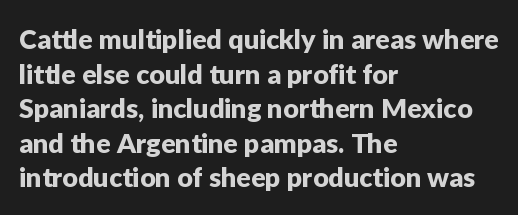
The image shows 27 px text type, upright; set left-aligned, normal line spacing (1.28x), normal letter spacing, not underlined.
